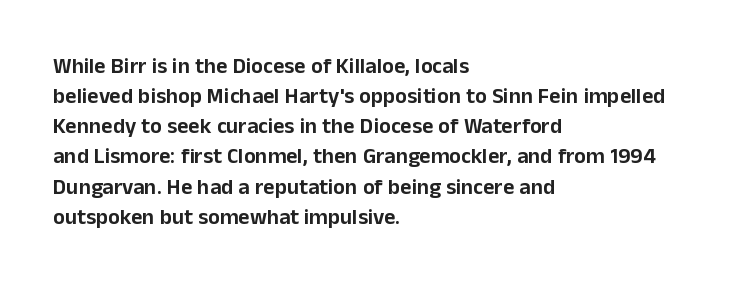
The image shows 22 px text type, upright; set left-aligned, normal line spacing (1.37x), normal letter spacing, not underlined.
